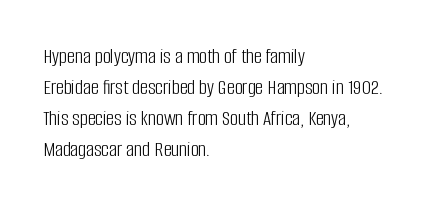
The image shows 22 px text type, upright; set left-aligned, normal line spacing (1.41x), normal letter spacing, not underlined.
